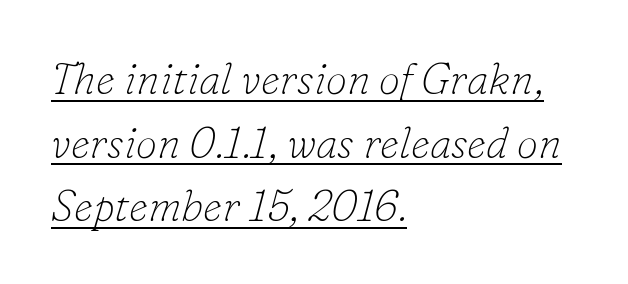
The letters advance in unequal steps, a hallmark of proportional type. Weight: regular or lighter. The passage shown is underscored from start to finish. Type style note: has serifs. Observe the ordinary spacing: letters are neighbours, not strangers. What's the leading like? Ordinary, nothing unusual.
